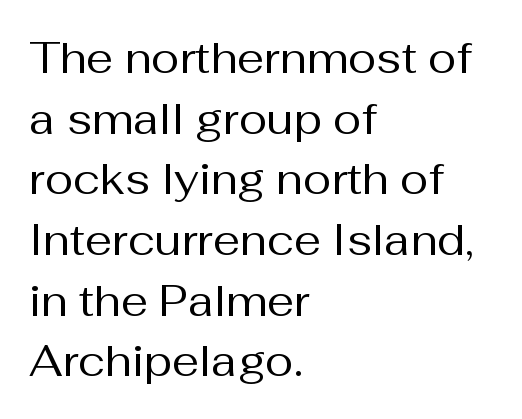
Leading matches the norm, producing a regular column. This reads as an unemphasized weight, regular at the heaviest. The letterforms sit shoulder to shoulder at normal distance. The face used here is proportionally spaced, like ordinary book or web type.
